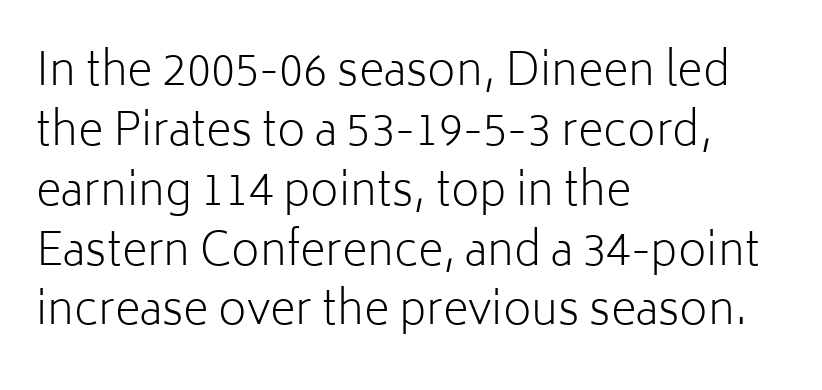
The image shows 44 px light sans-serif type, upright; set left-aligned, normal line spacing (1.36x), normal letter spacing, not underlined; low stroke contrast and a medium x-height.
